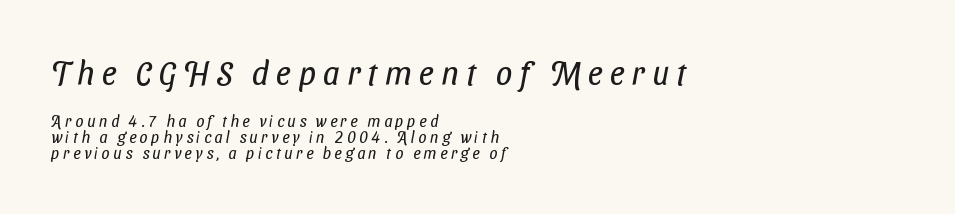
Q: Is the text bold? A: No.
Q: Is the typeface a serif or a sans-serif typeface? A: Sans-serif.
Q: Is the text underlined? A: No.
Q: How is the paragraph aligned? A: Left-aligned.
Q: Is the spacing between letters normal or unusually wide? A: Unusually wide.
Q: Is the spacing between lines tight, normal or loose? A: Tight.
Q: Which block of text is set in a larger size, the first (top) or the second (bottom)? A: The first (top) one.
Q: Width (condensed, normal, or wide)? A: Condensed.
Q: Stroke contrast? A: Low.
Q: x-height? A: Medium.
Q: Monospaced? A: No.
